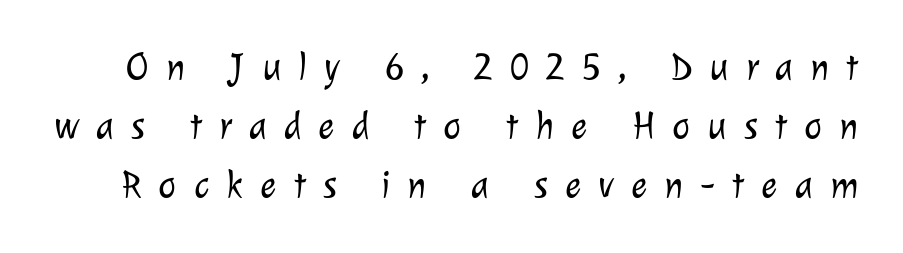
The letters advance in unequal steps, a hallmark of proportional type. This block has exactly the height ordinary leading produces. Honestly, there is no underline to notice here at all. Tracking here is generous; glyphs stand well apart from one another.
